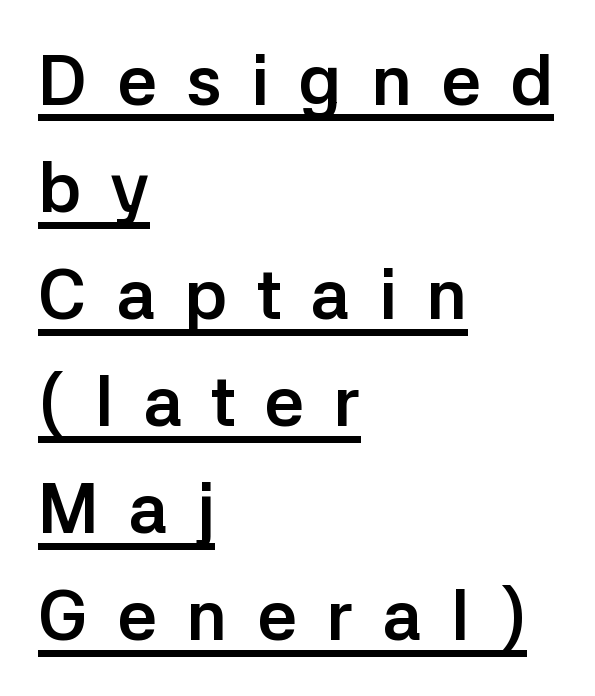
{"serif": "no", "italic": "no", "bold": "yes", "weight": "semibold", "width": "normal", "stroke_contrast": "low", "x_height": "medium", "monospaced": "no", "underline": "yes", "align": "left", "line_spacing": "normal", "line_spacing_ratio": 1.53, "letter_spacing": "wide", "letter_spacing_em": 0.42, "glyph_px": 70}
